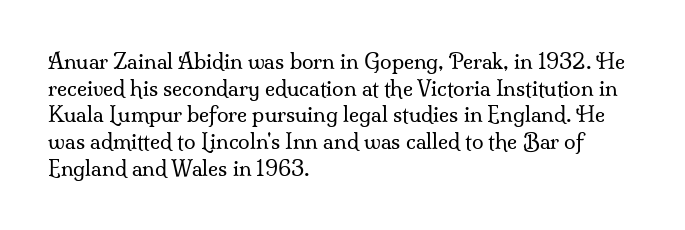
Summary of weight: not heavy and not bold. The vertical gap from one line to the next is medium. The type is set solid horizontally, with unmodified tracking. No italicization has been applied; the sample stays upright. The paragraph shown leans on its left margin. The gap between lines stays unmarked.
